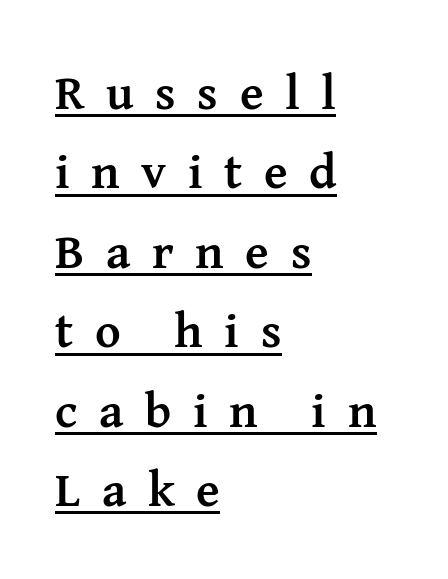
The typography opts for an upright posture over an oblique one. Heavy, bold letterforms. Stroke terminals: seriffed. You could not count columns in this text — the font is proportionally spaced.
